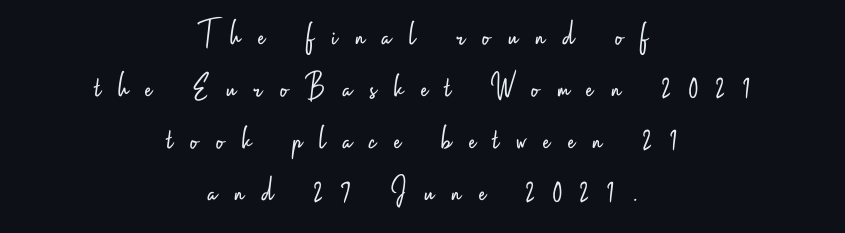
Alignment: centered. Letters have the restrained weight of plain body copy at most. These lines have a slow, spaced-out rhythm from letter to letter.
